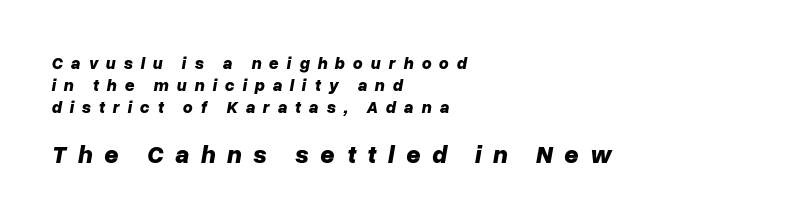
Leftover space on each line is placed entirely after the last word. Strokes here are thick enough to call this a true bold. Normally led — the rows are evenly, conventionally spaced. Emphasis-style slanted type is in use. Descenders are the only things crossing below the line.
